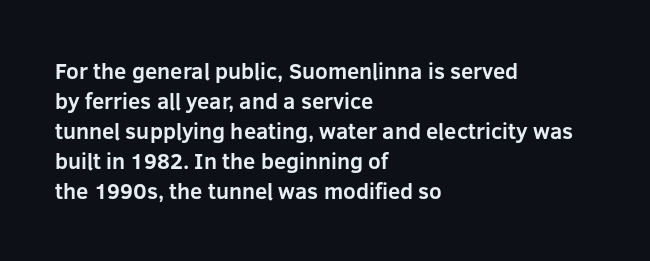
{"italic": "no", "bold": "yes", "underline": "no", "align": "left", "line_spacing": "normal", "line_spacing_ratio": 1.36, "letter_spacing": "normal", "letter_spacing_em": 0.0, "glyph_px": 22}
